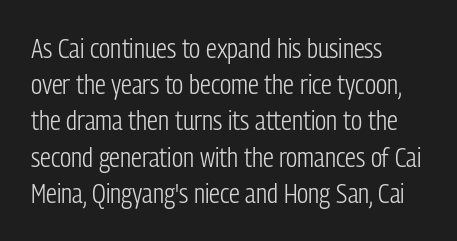
The image shows 27 px text type, upright; set left-aligned, normal line spacing (1.34x), normal letter spacing, not underlined.
